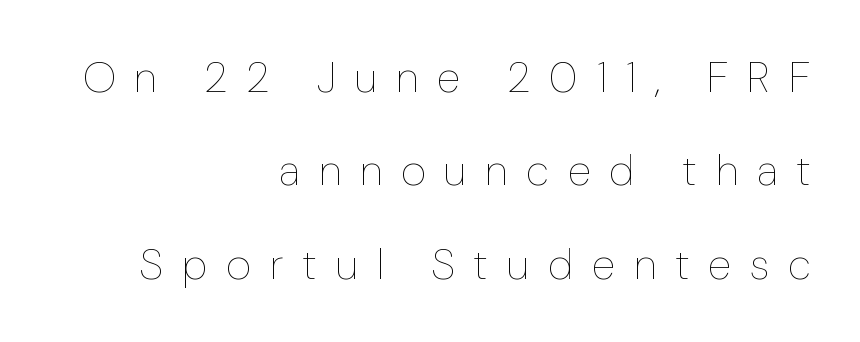
Leading is clearly above the norm, producing a sparse column. Has an underline been added? It has not. Proportional: the letters do not fall into vertical columns. No italicization has been applied; the sample stays upright. Someone cranked the tracking dial way up on this one.
